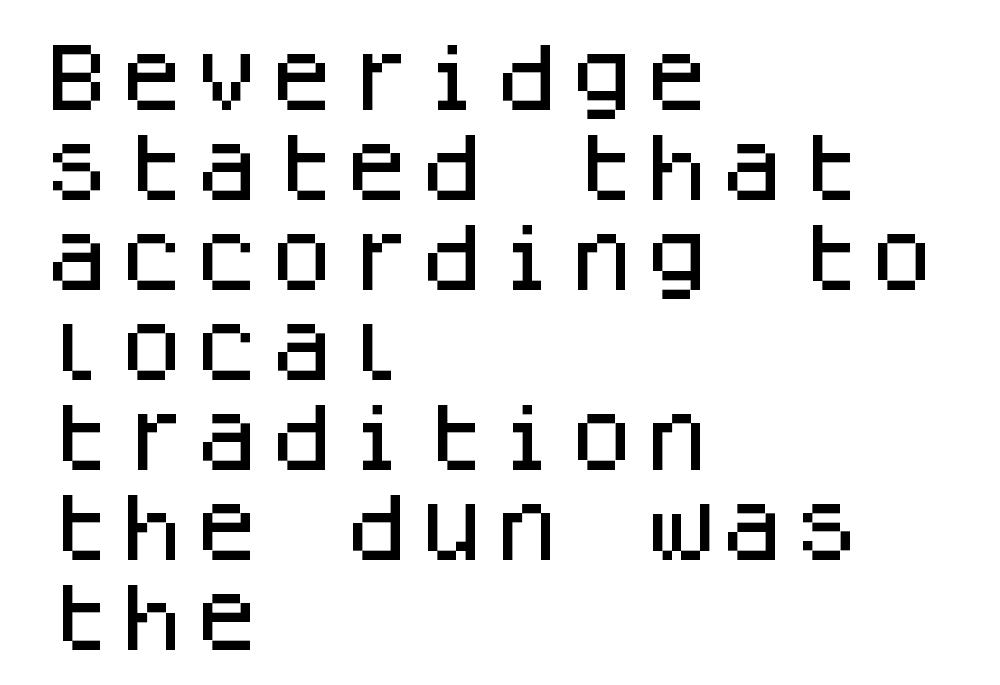
Lines of text with bare space underneath. Letter spacing: default. The lines in this sample share a left origin and differ only in where they stop. Grotesque or geometric, the face here clearly has no serifs.
